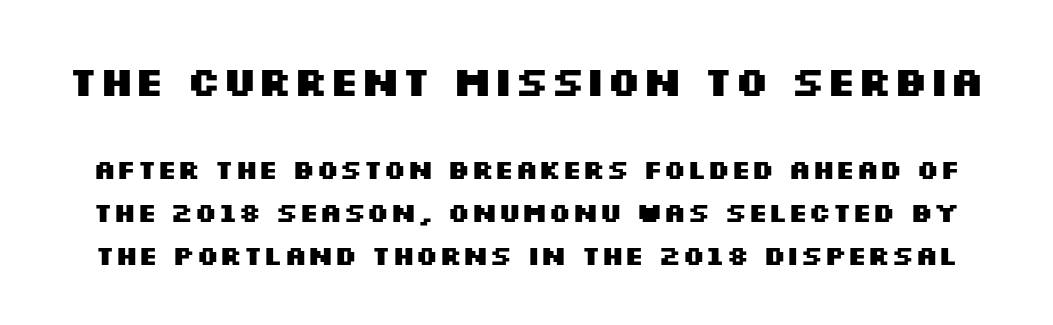
The image shows 41 px heavy, wide sans-serif type, upright; set normal line spacing (1.59x), normal letter spacing, not underlined; the first (top) block is 1.52x larger; medium stroke contrast and a large x-height.
